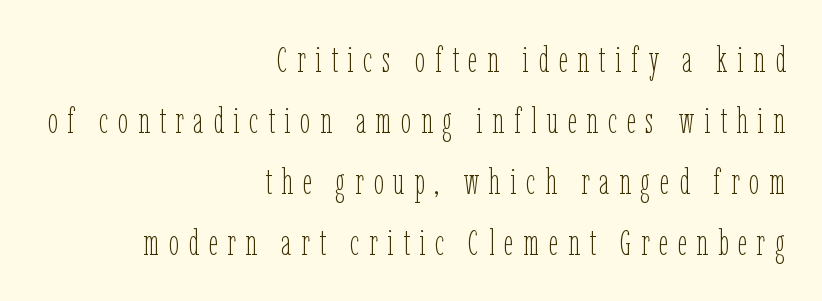
{"italic": "no", "bold": "no", "weight": "thin", "width": "condensed", "stroke_contrast": "low", "x_height": "medium", "monospaced": "no", "underline": "no", "align": "right", "line_spacing": "normal", "line_spacing_ratio": 1.69, "letter_spacing": "wide", "letter_spacing_em": 0.27, "glyph_px": 36}
